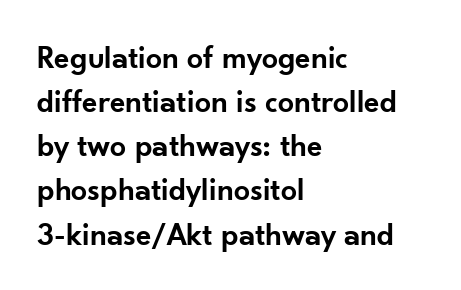
Q: Is the text bold? A: Semi-bold.
Q: Is the text italic (slanted)? A: No, it is upright.
Q: Is the typeface a serif or a sans-serif typeface? A: Sans-serif.
Q: Is the text underlined? A: No.
Q: How is the paragraph aligned? A: Left-aligned.
Q: Is the spacing between letters normal or unusually wide? A: Normal.
Q: Is the spacing between lines tight, normal or loose? A: Normal.
Q: Width (condensed, normal, or wide)? A: Normal.
Q: Stroke contrast? A: Low.
Q: x-height? A: Small.
Q: Monospaced? A: No.
